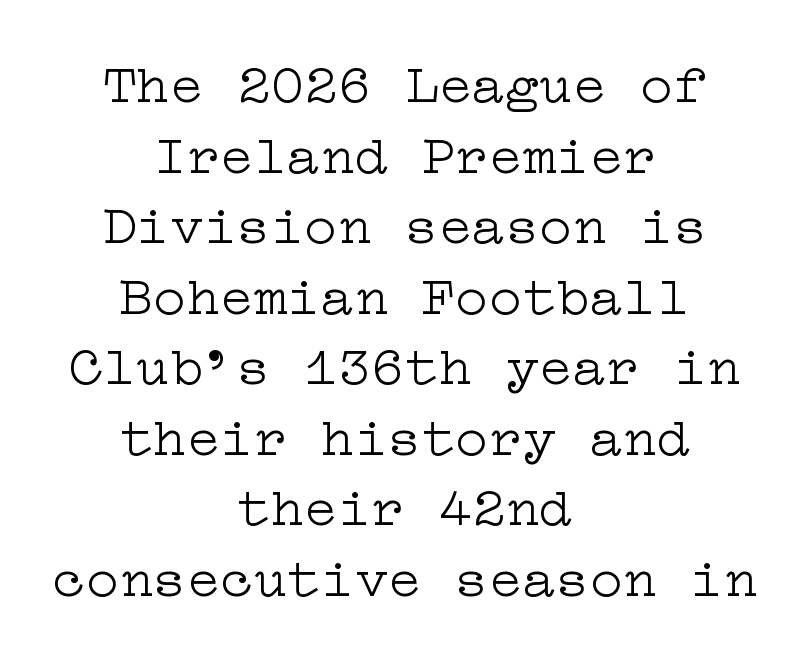
Each new line begins a customary step beneath the previous one. Think standard paragraph weight, or any step lighter than that. Alignment: centered. The designer went with a serif here, giving each stem small feet.
